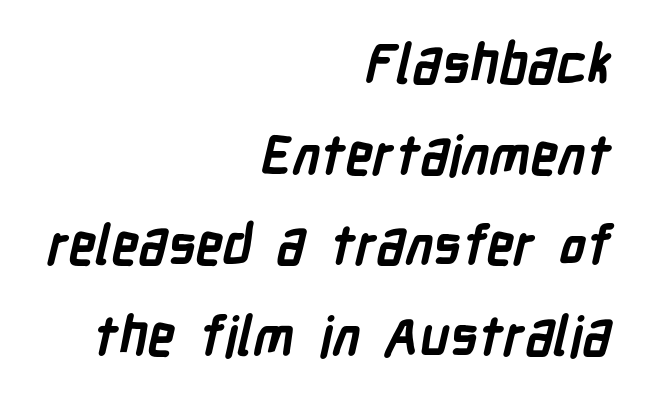
The image shows 54 px semibold, condensed sans-serif type; set right-aligned, normal line spacing (1.68x), normal letter spacing, not underlined; low stroke contrast and a medium x-height.
